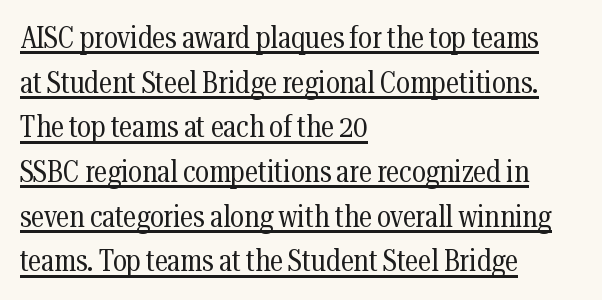
The image shows 30 px regular-weight, condensed serif type, upright; set left-aligned, normal line spacing (1.49x), normal letter spacing, underlined; medium stroke contrast and a medium x-height.
